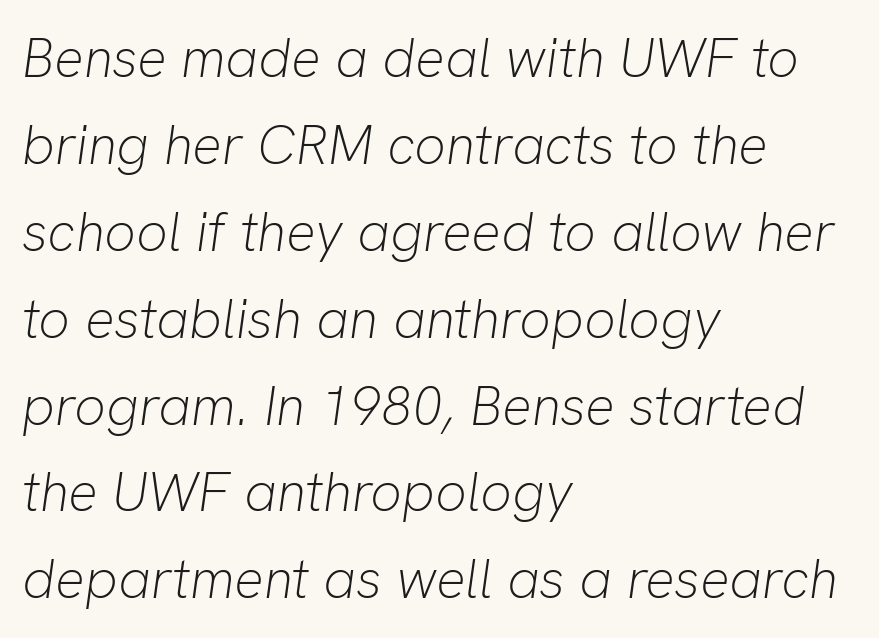
Designer's note — italics engaged. Default kerning and tracking; the words read as compact shapes. These lines are rendered in a variable-pitch font. Rule under the text: the space is simply empty. The paragraph shown leans on its left margin. Notice how descenders clear the ascenders below comfortably — that's standard leading.
